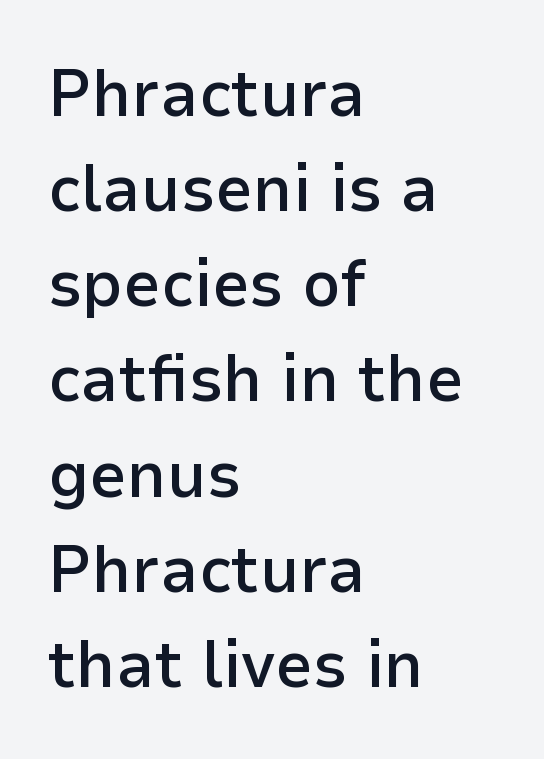
These lines are rendered in a variable-pitch font. The lettering stays uniformly vertical, giving the passage a roman look. The lines in this sample share a left origin and differ only in where they stop. Examine the stroke ends and you'll find no serifs.
